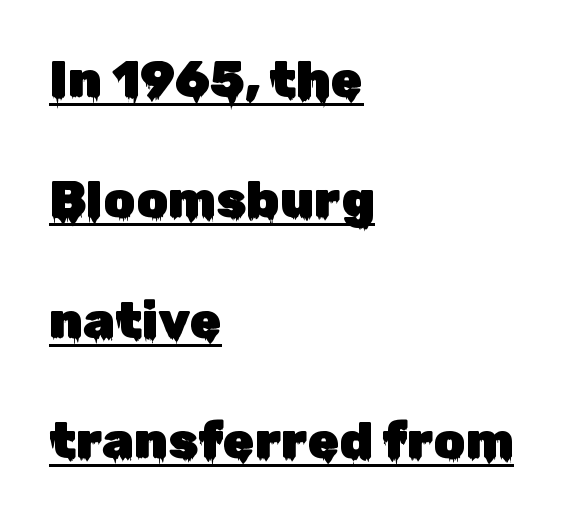
The image shows 51 px sans-serif type, upright; set left-aligned, loose line spacing (2.36x), normal letter spacing, underlined; low stroke contrast and a medium x-height.
